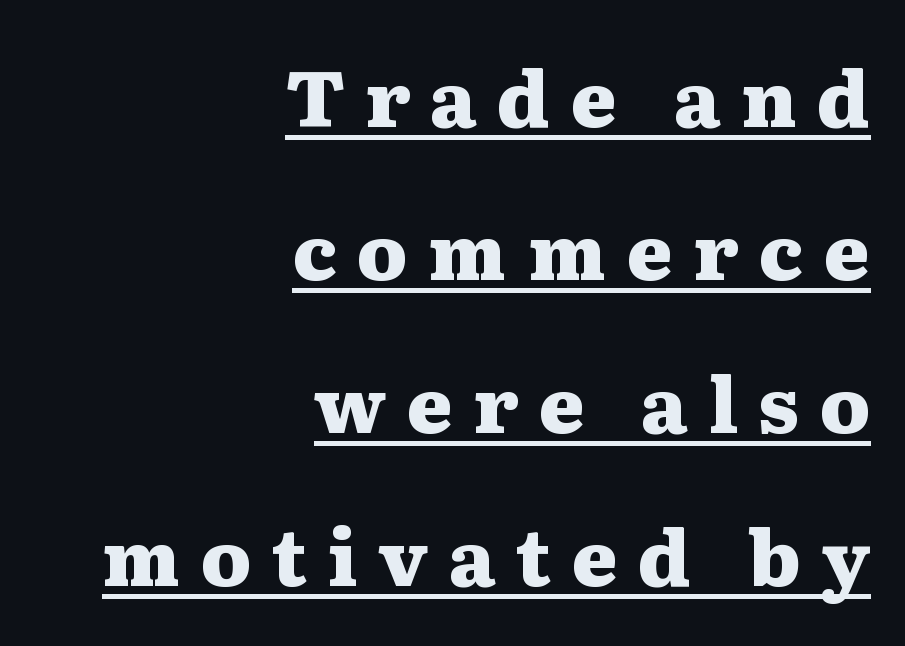
Q: Is the text bold? A: Yes.
Q: Is the text italic (slanted)? A: No, it is upright.
Q: Is the typeface a serif or a sans-serif typeface? A: Serif.
Q: Is the text underlined? A: Yes.
Q: How is the paragraph aligned? A: Right-aligned.
Q: Is the spacing between letters normal or unusually wide? A: Unusually wide.
Q: Is the spacing between lines tight, normal or loose? A: Loose.
Q: Width (condensed, normal, or wide)? A: Wide.
Q: Stroke contrast? A: Medium.
Q: x-height? A: Medium.
Q: Monospaced? A: No.
